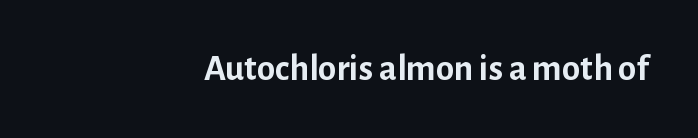
{"serif": "no", "italic": "no", "bold": "yes", "weight": "semibold", "width": "normal", "stroke_contrast": "low", "x_height": "medium", "monospaced": "no", "underline": "no", "align": "right", "letter_spacing": "normal", "letter_spacing_em": 0.0, "glyph_px": 37}
